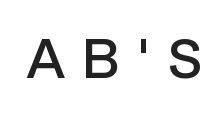
Q: Is the text bold? A: Semi-bold.
Q: Is the text italic (slanted)? A: No, it is upright.
Q: Is the typeface a serif or a sans-serif typeface? A: Sans-serif.
Q: Is the text underlined? A: No.
Q: Is the spacing between letters normal or unusually wide? A: Unusually wide.
Q: Width (condensed, normal, or wide)? A: Normal.
Q: Stroke contrast? A: Low.
Q: x-height? A: Medium.
Q: Monospaced? A: No.
